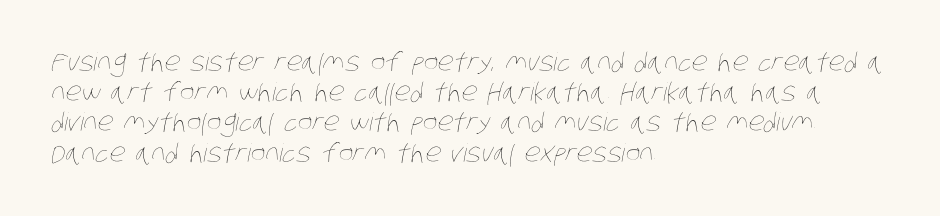
The image shows 25 px text type; set left-aligned, line spacing 1.21x, normal letter spacing, not underlined.
